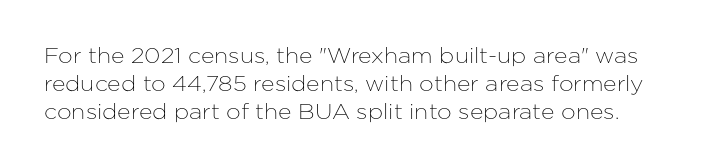
How are the letters spaced? Ordinarily, with no added tracking. The gap between lines stays unmarked. In terms of leading, this rendering sits right in the middle. Italic? Not at all — the glyphs are vertical.
